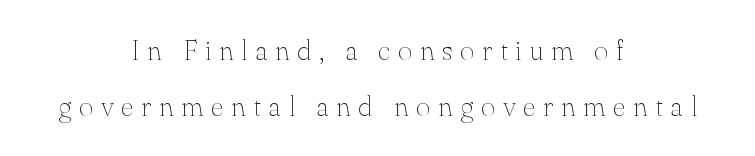
Neither beginnings nor endings align; midpoints do. Clear beneath every line of the passage. How are the letters spaced? Widely, with obvious added tracking. Quick note: not italic, upright. Do the characters align in a grid? No, the font is proportional.
